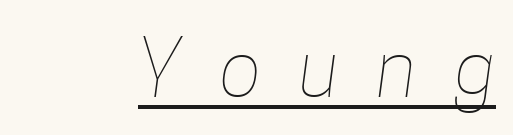
{"bold": "no", "weight": "thin", "width": "condensed", "stroke_contrast": "low", "x_height": "medium", "monospaced": "no", "underline": "yes", "align": "right", "letter_spacing": "wide", "letter_spacing_em": 0.49, "glyph_px": 79}
